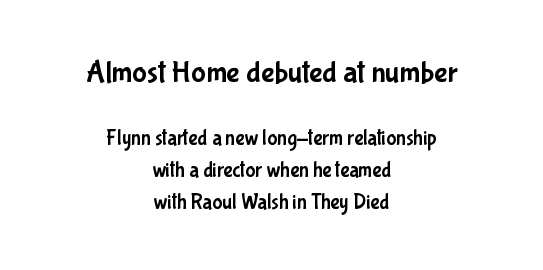
{"serif": "no", "italic": "no", "width": "condensed", "stroke_contrast": "low", "x_height": "medium", "monospaced": "no", "underline": "no", "align": "center", "line_spacing": "normal", "line_spacing_ratio": 1.53, "letter_spacing": "normal", "letter_spacing_em": 0.0, "larger_block": "first", "size_ratio": 1.48, "glyph_px": 31}
